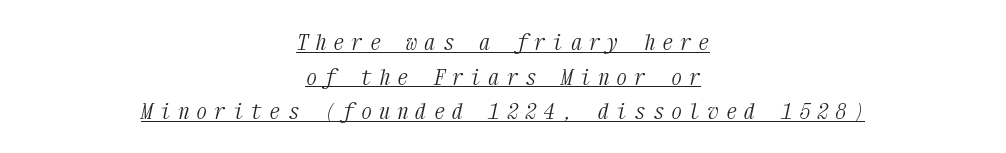
{"italic": "yes", "lean": "right", "slant_degrees": 12, "bold": "no", "underline": "yes", "align": "center", "line_spacing": "normal", "line_spacing_ratio": 1.57, "letter_spacing": "wide", "letter_spacing_em": 0.33, "glyph_px": 22}
